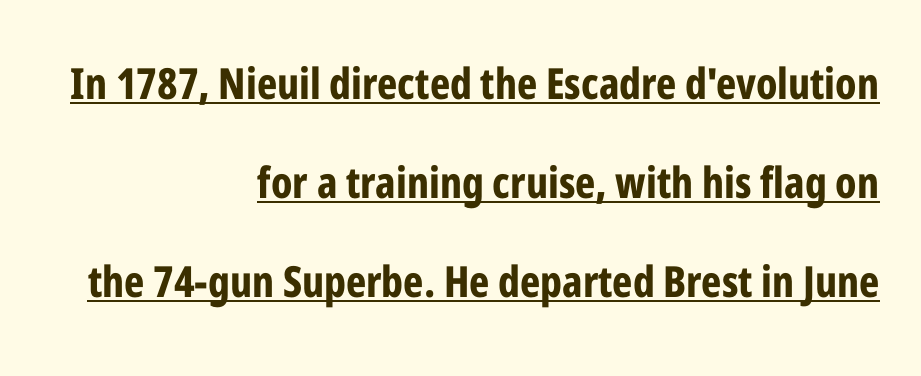
The typeface chosen for these lines omits serifs. Underlined type. Horizontal alignment here is rightward, an uncommon choice for prose. The lines are spread far apart with generous leading.
